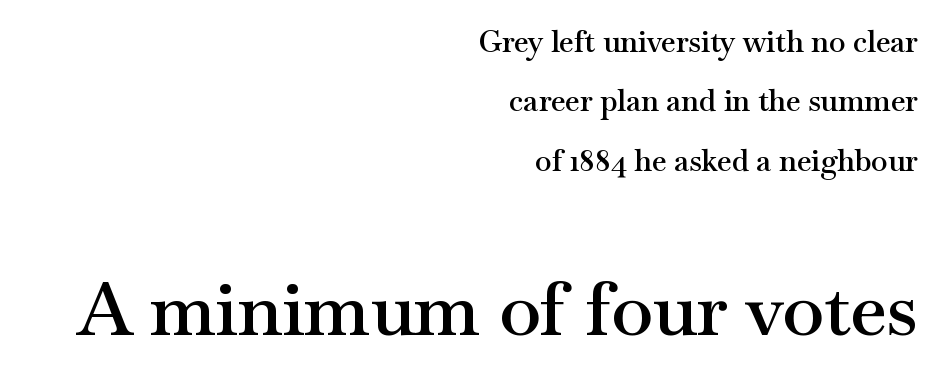
The image shows 75 px semibold, wide serif type, upright; set right-aligned, loose line spacing (1.98x), normal letter spacing, not underlined; the second (bottom) block is 2.5x larger; medium stroke contrast and a small x-height.
